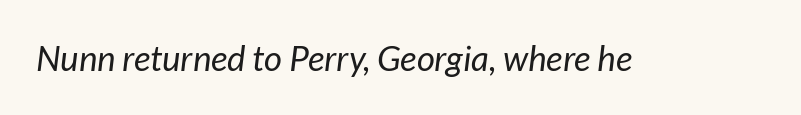
Letters rest on an invisible, unmarked baseline. Bold? No — there's no thickening of the strokes. If you drew a line through each stem, it would be angled. A typesetter would call this proportional, since set widths differ per character. Standard letterfit; no display-style spreading of the glyphs.
